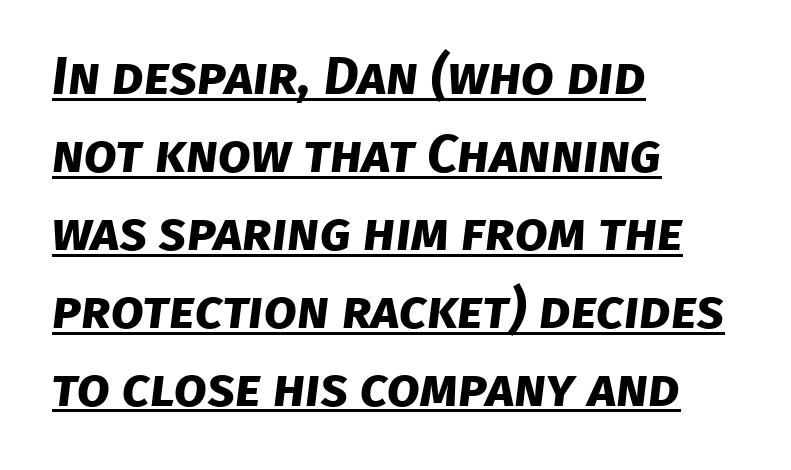
Q: Is the text bold? A: Yes.
Q: Is the typeface a serif or a sans-serif typeface? A: Sans-serif.
Q: Is the text underlined? A: Yes.
Q: How is the paragraph aligned? A: Left-aligned.
Q: Is the spacing between letters normal or unusually wide? A: Normal.
Q: Is the spacing between lines tight, normal or loose? A: Normal.
Q: Width (condensed, normal, or wide)? A: Normal.
Q: Stroke contrast? A: Low.
Q: x-height? A: Large.
Q: Monospaced? A: No.
